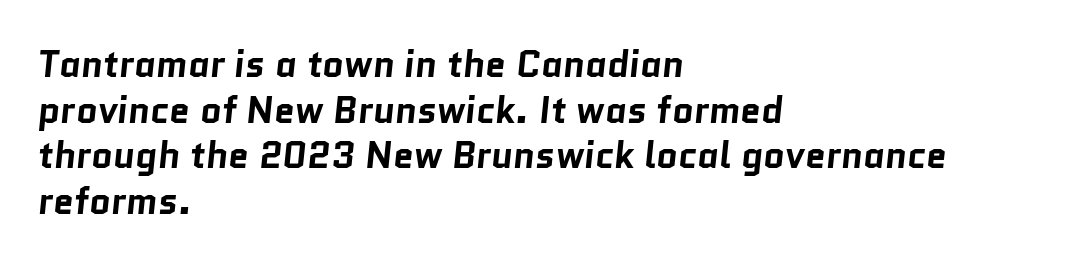
The image shows 37 px bold sans-serif type; set left-aligned, line spacing 1.23x, normal letter spacing, not underlined; low stroke contrast and a medium x-height.
